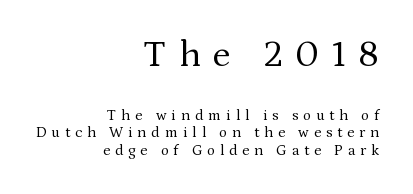
The passage shown is not bold in any degree. Compared with typical body copy, the letter spacing here is much looser. In terms of posture, this sample is upright. Note: serifs present on the glyphs.
